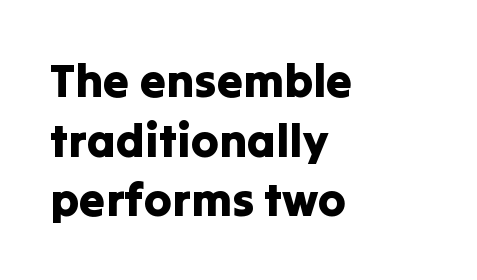
Q: Is the text italic (slanted)? A: No, it is upright.
Q: Is the typeface a serif or a sans-serif typeface? A: Sans-serif.
Q: Is the text underlined? A: No.
Q: How is the paragraph aligned? A: Left-aligned.
Q: Is the spacing between letters normal or unusually wide? A: Normal.
Q: Is the spacing between lines tight, normal or loose? A: Normal.
Q: Width (condensed, normal, or wide)? A: Normal.
Q: Stroke contrast? A: Low.
Q: x-height? A: Medium.
Q: Monospaced? A: No.
